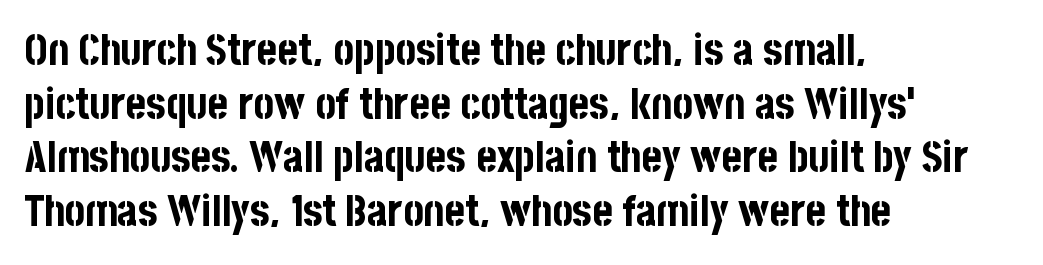
The image shows 43 px bold, condensed sans-serif type, upright; set left-aligned, normal line spacing (1.25x), normal letter spacing, not underlined; low stroke contrast and a large x-height.
